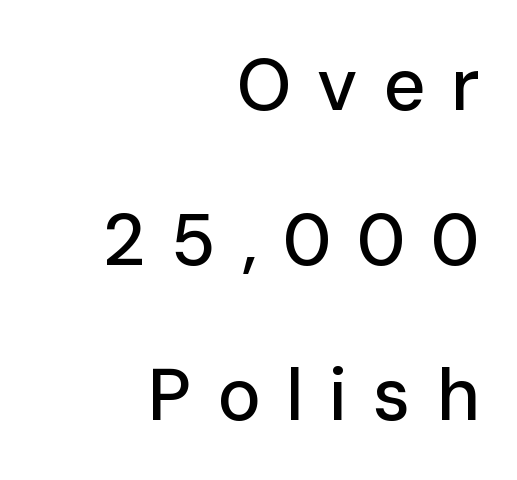
The image shows 73 px sans-serif type, upright; set right-aligned, loose line spacing (2.12x), unusually wide letter spacing (+0.35 em), not underlined; low stroke contrast and a medium x-height.
